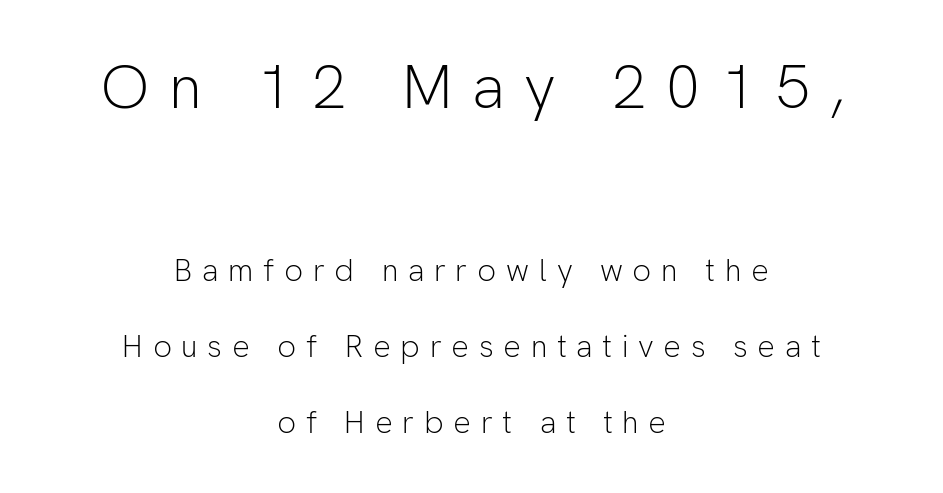
Q: Is the text bold? A: No.
Q: Is the text italic (slanted)? A: No, it is upright.
Q: Is the typeface a serif or a sans-serif typeface? A: Sans-serif.
Q: Is the text underlined? A: No.
Q: How is the paragraph aligned? A: Centered.
Q: Is the spacing between letters normal or unusually wide? A: Unusually wide.
Q: Is the spacing between lines tight, normal or loose? A: Loose.
Q: Which block of text is set in a larger size, the first (top) or the second (bottom)? A: The first (top) one.
Q: Width (condensed, normal, or wide)? A: Normal.
Q: Stroke contrast? A: Low.
Q: x-height? A: Medium.
Q: Monospaced? A: No.
